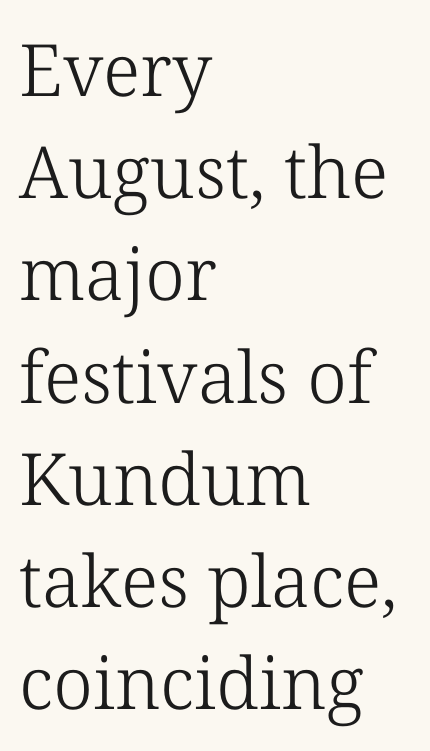
{"serif": "yes", "italic": "no", "bold": "no", "weight": "light", "width": "normal", "stroke_contrast": "low", "x_height": "medium", "monospaced": "no", "underline": "no", "align": "left", "line_spacing": "normal", "line_spacing_ratio": 1.42, "letter_spacing": "normal", "letter_spacing_em": 0.0, "glyph_px": 72}
